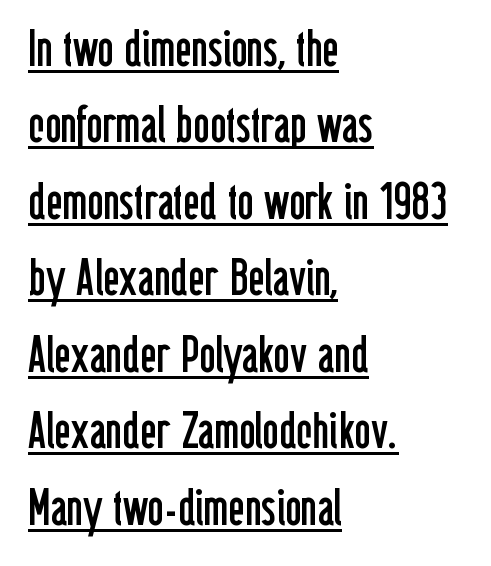
{"serif": "no", "italic": "no", "bold": "no", "weight": "regular", "width": "condensed", "stroke_contrast": "low", "x_height": "medium", "monospaced": "no", "underline": "yes", "align": "left", "line_spacing": "normal", "line_spacing_ratio": 1.53, "letter_spacing": "normal", "letter_spacing_em": 0.0, "glyph_px": 50}
